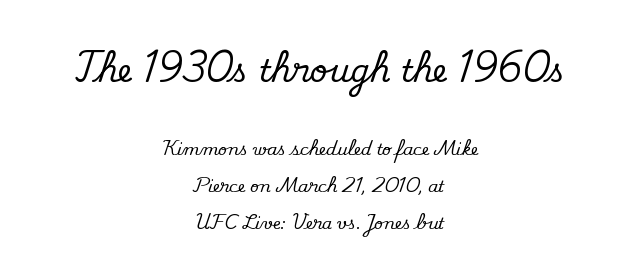
The image shows 31 px serif type; set centered, loose line spacing (2.3x), normal letter spacing, not underlined; the first (top) block is 1.94x larger; medium stroke contrast and a small x-height.
